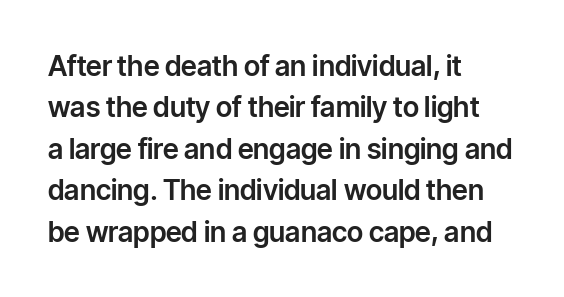
The image shows 28 px sans-serif type, upright; set left-aligned, normal line spacing (1.48x), normal letter spacing, not underlined; low stroke contrast and a medium x-height.
